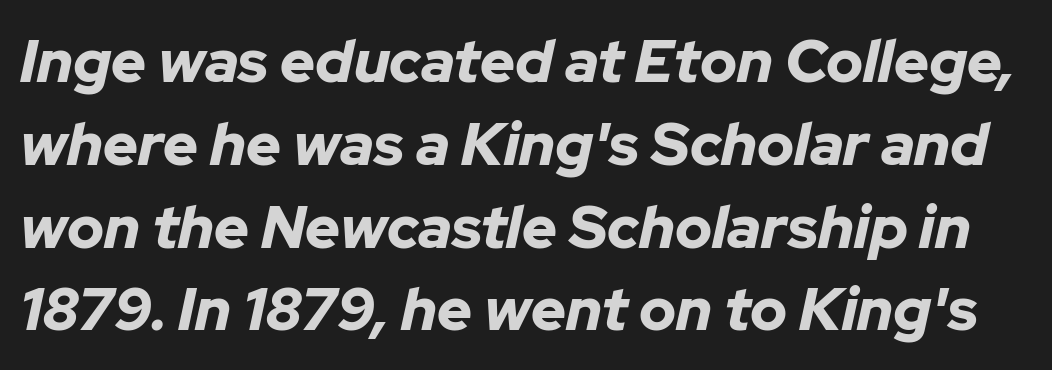
Q: Is the text bold? A: Yes.
Q: Is the text italic (slanted)? A: Yes, it leans right by about 12 degrees.
Q: Is the text underlined? A: No.
Q: Is the spacing between letters normal or unusually wide? A: Normal.
Q: Is the spacing between lines tight, normal or loose? A: Normal.
Q: Width (condensed, normal, or wide)? A: Normal.
Q: Stroke contrast? A: Low.
Q: x-height? A: Medium.
Q: Monospaced? A: No.
